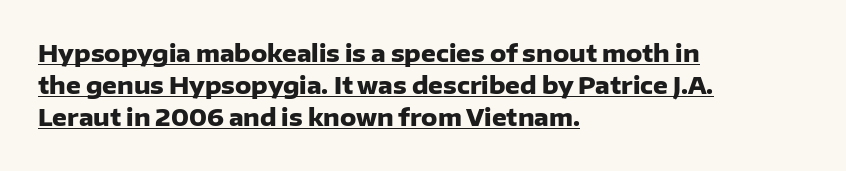
Vertical spacing — default. Nothing unusual about the tracking: characters are spaced as the font intends. The setting favours the left margin, as ordinary paragraphs usually do. Rendered with straight, roman letterforms. Stroke thickness is high; the sample reads as a true bold.
